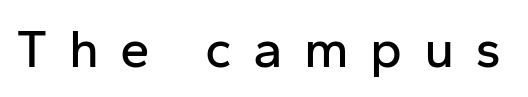
No feet cap the strokes, marking this as sans-serif type. No italicization has been applied; the sample stays upright. No word sits above an underline. Looks like regular typesetting: each glyph gets only the width it needs. There is plenty of visible air inserted between adjacent glyphs.
